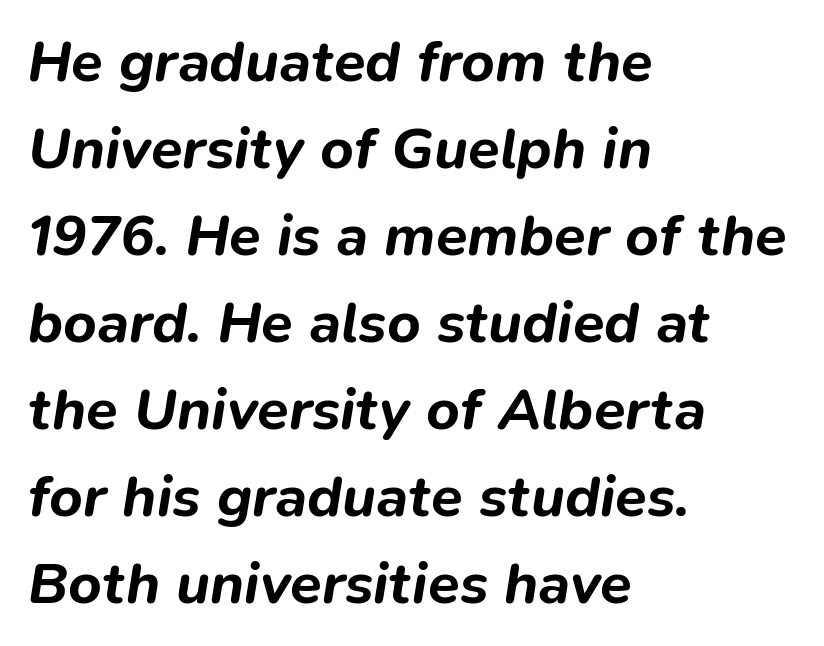
The image shows 58 px bold type, italic (leaning right); set left-aligned, normal line spacing (1.5x), normal letter spacing, not underlined; low stroke contrast and a medium x-height.
